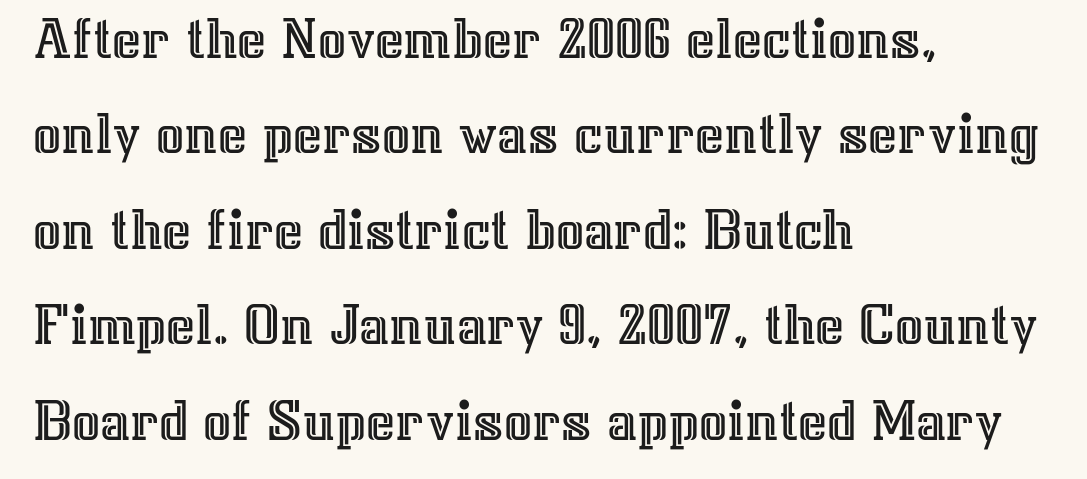
{"italic": "no", "width": "normal", "x_height": "medium", "monospaced": "no", "underline": "no", "align": "left", "line_spacing": "normal", "line_spacing_ratio": 1.54, "letter_spacing": "normal", "letter_spacing_em": 0.0, "glyph_px": 62}
